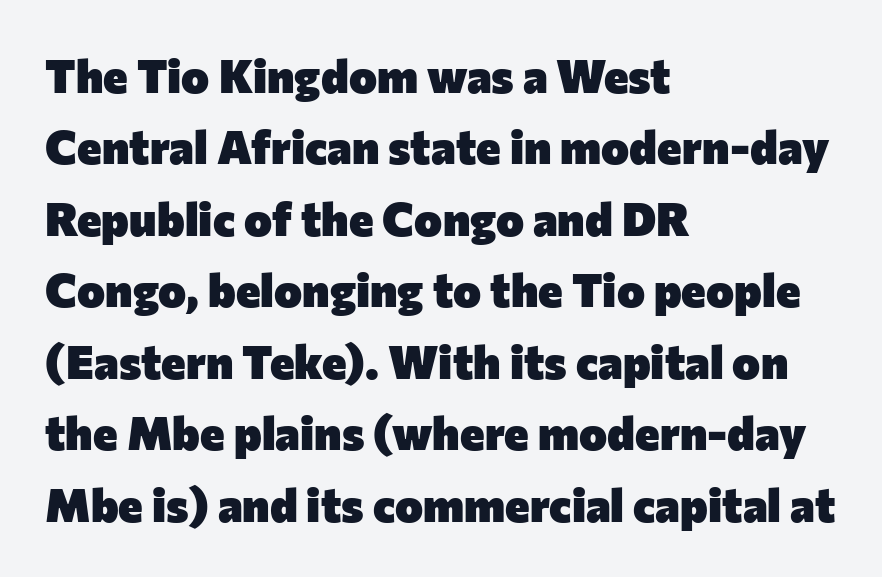
{"serif": "no", "italic": "no", "bold": "yes", "weight": "heavy", "width": "normal", "stroke_contrast": "low", "x_height": "medium", "monospaced": "no", "underline": "no", "align": "left", "line_spacing": "normal", "line_spacing_ratio": 1.52, "letter_spacing": "normal", "letter_spacing_em": 0.0, "glyph_px": 47}
